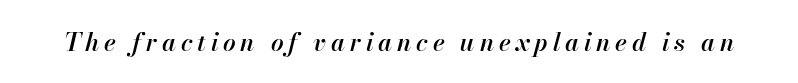
Q: Is the text bold? A: Semi-bold.
Q: Is the text italic (slanted)? A: Yes, it leans right by about 13 degrees.
Q: Is the text underlined? A: No.
